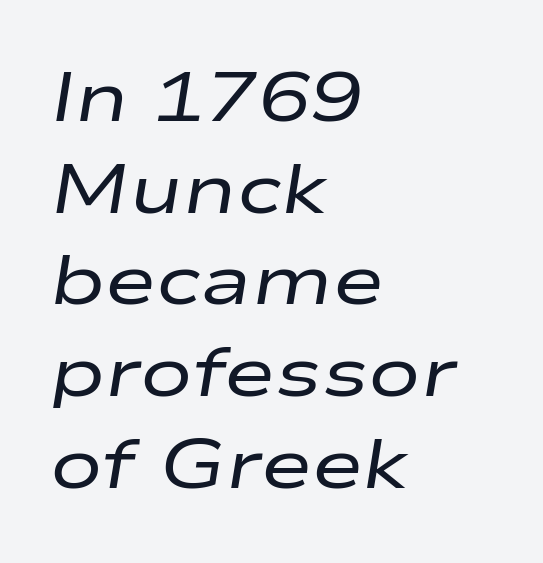
Vertical stems look standard width or narrower in stroke. The axis of the letterforms is tilted away from vertical. In CSS terms this would be text-align: left. Is there much room between lines? A standard amount, neither cramped nor airy. A typesetter would call this zero additional tracking.
